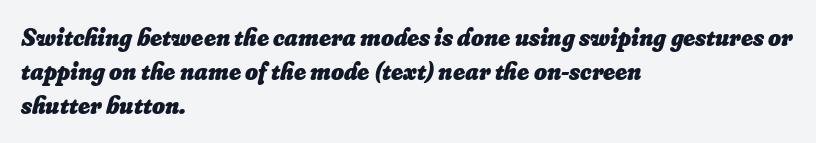
Q: Is the text bold? A: Yes.
Q: Is the text italic (slanted)? A: Yes, it leans right by about 16 degrees.
Q: Is the text underlined? A: No.
Q: How is the paragraph aligned? A: Left-aligned.
Q: Is the spacing between letters normal or unusually wide? A: Normal.
Q: Is the spacing between lines tight, normal or loose? A: Normal.
